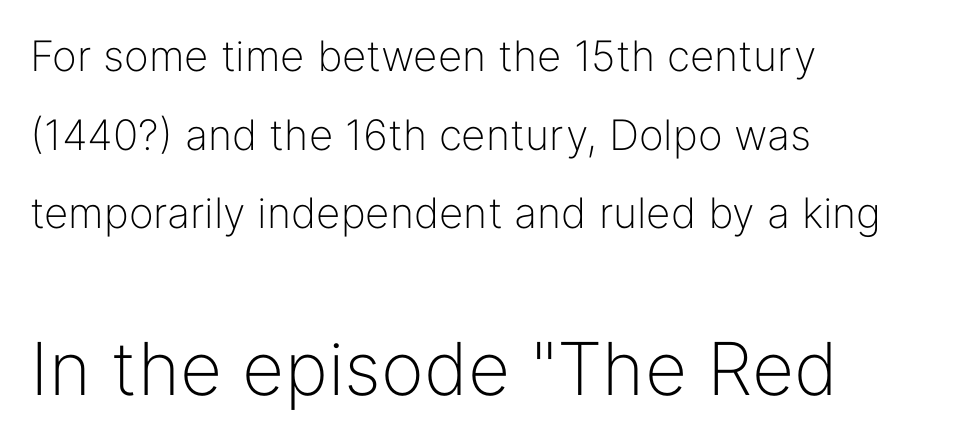
Q: Is the text bold? A: No.
Q: Is the text italic (slanted)? A: No, it is upright.
Q: Is the typeface a serif or a sans-serif typeface? A: Sans-serif.
Q: Is the text underlined? A: No.
Q: How is the paragraph aligned? A: Left-aligned.
Q: Is the spacing between letters normal or unusually wide? A: Normal.
Q: Which block of text is set in a larger size, the first (top) or the second (bottom)? A: The second (bottom) one.
Q: Width (condensed, normal, or wide)? A: Normal.
Q: Stroke contrast? A: Low.
Q: x-height? A: Medium.
Q: Monospaced? A: No.
